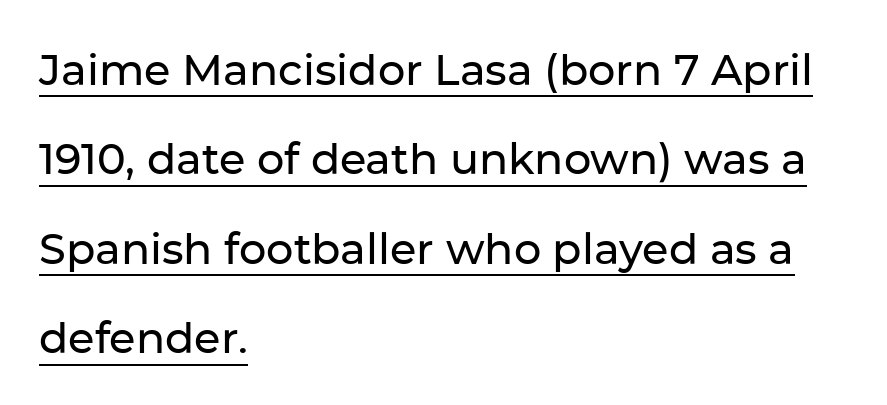
Q: Is the text italic (slanted)? A: No, it is upright.
Q: Is the typeface a serif or a sans-serif typeface? A: Sans-serif.
Q: Is the text underlined? A: Yes.
Q: How is the paragraph aligned? A: Left-aligned.
Q: Is the spacing between letters normal or unusually wide? A: Normal.
Q: Is the spacing between lines tight, normal or loose? A: Loose.
Q: Width (condensed, normal, or wide)? A: Normal.
Q: Stroke contrast? A: Low.
Q: x-height? A: Medium.
Q: Monospaced? A: No.
